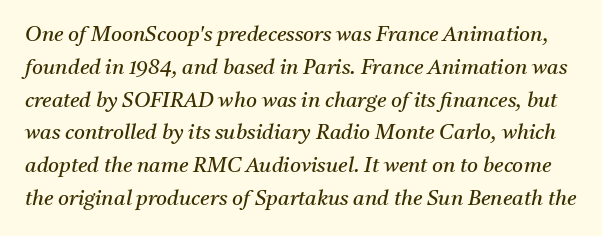
The image shows 21 px text type, italic (leaning right); set normal line spacing (1.56x), normal letter spacing, not underlined.
